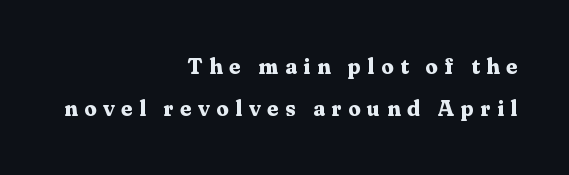
Check under the words: just untouched page. Teacher's note: observe the even right margin — that is flush-right alignment. Heavy-handed strokes throughout: this text is bold. The tracking reads as deliberately expanded to a designer's eye. Reading down the column, the eye jumps a long way to each next line.
